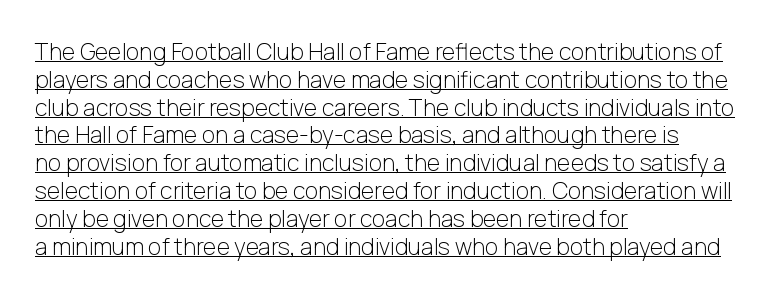
The image shows 23 px text type, upright; set left-aligned, line spacing 1.21x, normal letter spacing, underlined.
